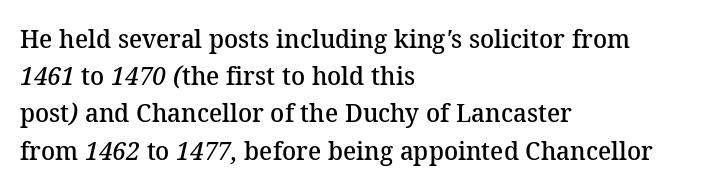
{"bold": "semi", "underline": "no", "align": "left", "line_spacing": "normal", "line_spacing_ratio": 1.43, "letter_spacing": "normal", "letter_spacing_em": 0.0, "glyph_px": 26}
